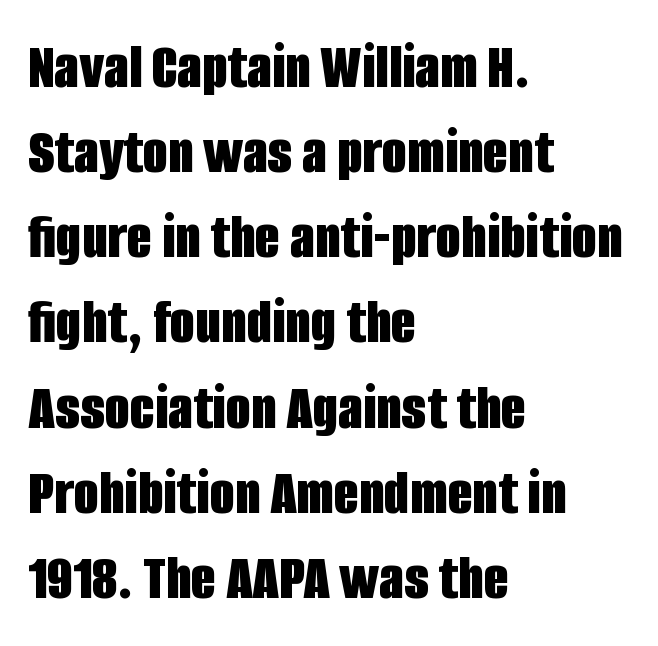
The image shows 65 px bold, condensed sans-serif type, upright; set left-aligned, normal line spacing (1.31x), normal letter spacing, not underlined; low stroke contrast and a large x-height.
